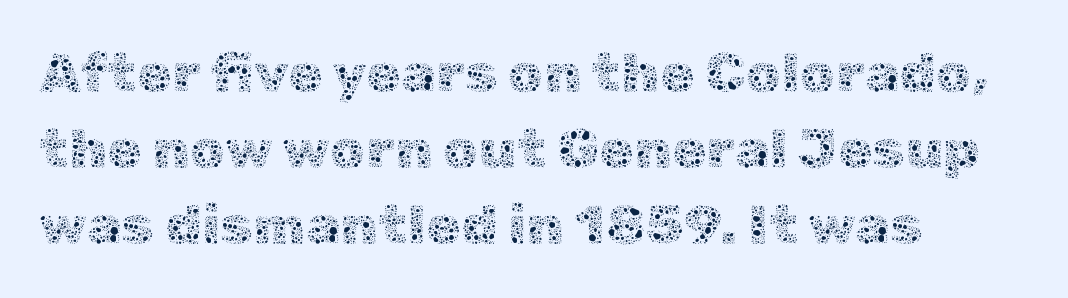
The image shows 56 px thin type, upright; set left-aligned, normal line spacing (1.36x), normal letter spacing, not underlined; a medium x-height.
